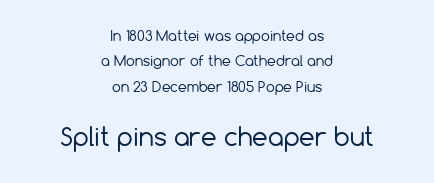
The rendering enlarges the type as you move from the upper chunk to the lower. You could call the tracking neutral — neither tight nor loose. No word sits above an underline. The strokes carry an ordinary text weight at most.
